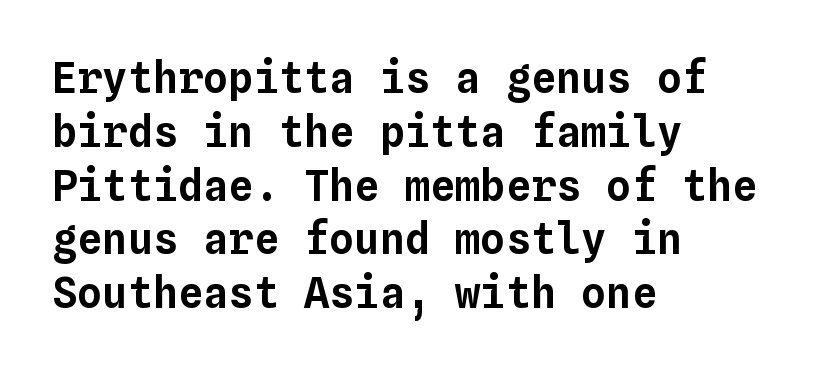
The image shows 42 px text type, upright, monospaced; set left-aligned, normal line spacing (1.28x), normal letter spacing, not underlined; low stroke contrast and a medium x-height.
